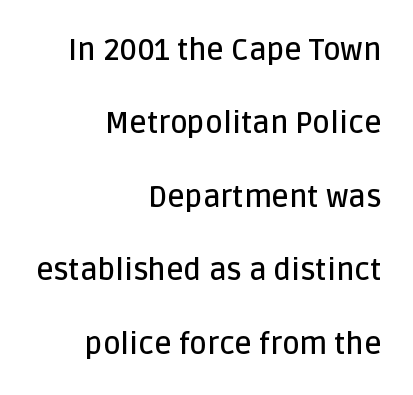
The image shows 30 px semibold sans-serif type, upright; set right-aligned, loose line spacing (2.45x), normal letter spacing, not underlined; low stroke contrast and a large x-height.
